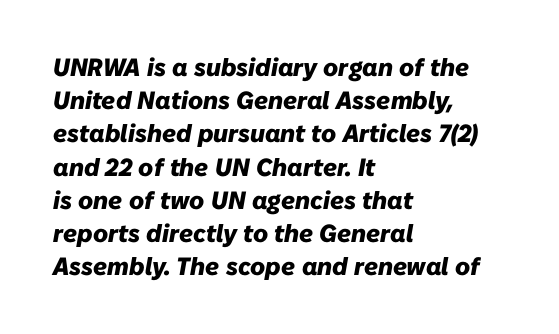
The image shows 25 px bold type, italic (leaning right); set left-aligned, normal line spacing (1.33x), normal letter spacing, not underlined.
